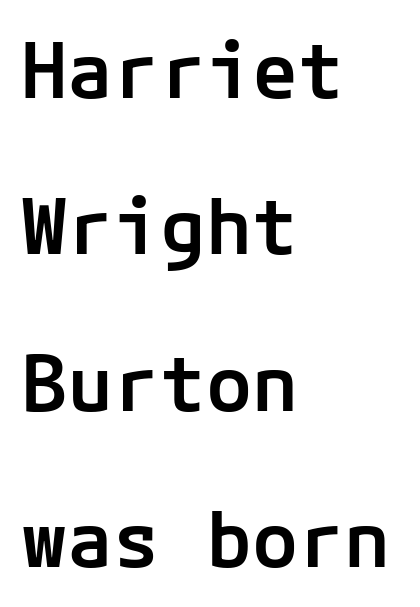
{"serif": "no", "italic": "no", "bold": "semi", "weight": "semibold", "width": "normal", "stroke_contrast": "low", "x_height": "medium", "underline": "no", "align": "left", "line_spacing": "loose", "line_spacing_ratio": 2.03, "letter_spacing": "normal", "letter_spacing_em": 0.0, "glyph_px": 77}
